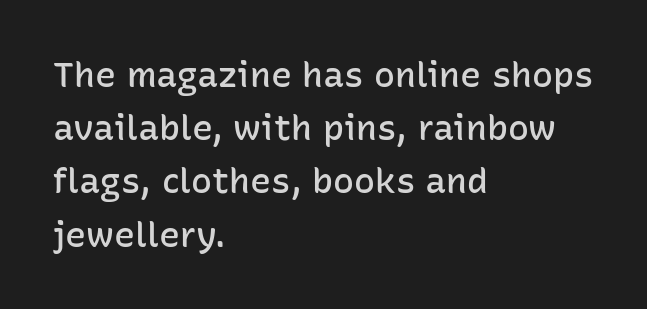
The image shows 35 px semibold sans-serif type, upright; set left-aligned, normal line spacing (1.52x), normal letter spacing, not underlined; low stroke contrast and a medium x-height.
